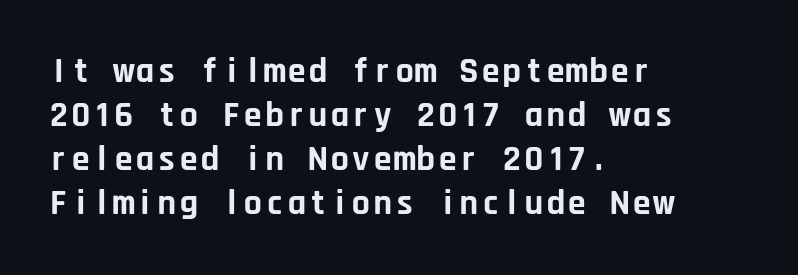
Typesetter's note: full bold, strokes at maximum text heaviness. Monospaced: the letters line up in strict vertical columns. Ascenders rise straight up at ninety degrees. One-word summary of the alignment: left. These lines keep a tight, regular rhythm from letter to letter. Quick note: underline off.
